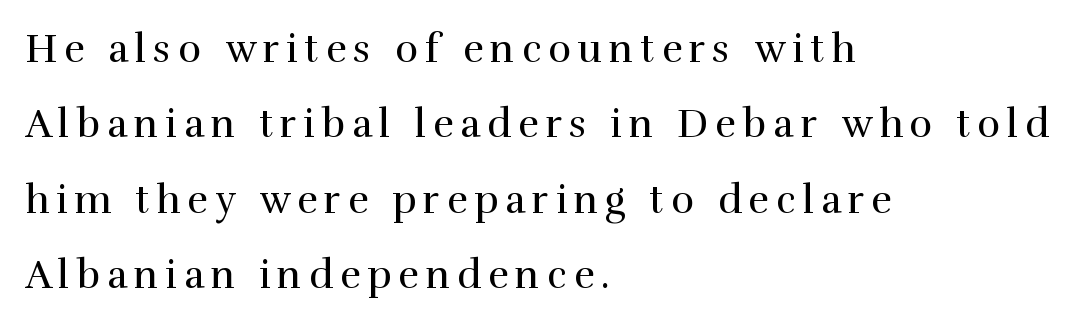
Which margin do the lines hug? The left one — the right edge is uneven. Stroke thickness stays within the range of a standard reading face or lighter. Widely set lines give the paragraph a tall, airy silhouette. Varying glyph widths throughout — classic text-font behaviour.
